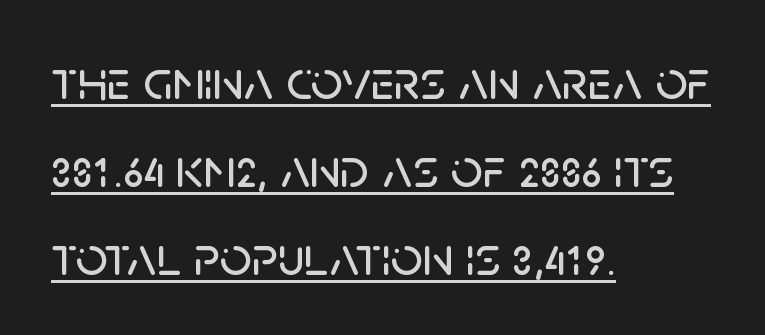
Q: Is the text italic (slanted)? A: No, it is upright.
Q: Is the typeface a serif or a sans-serif typeface? A: Sans-serif.
Q: Is the text underlined? A: Yes.
Q: How is the paragraph aligned? A: Left-aligned.
Q: Is the spacing between letters normal or unusually wide? A: Normal.
Q: Is the spacing between lines tight, normal or loose? A: Normal.
Q: Width (condensed, normal, or wide)? A: Normal.
Q: Stroke contrast? A: Low.
Q: x-height? A: Large.
Q: Monospaced? A: No.
